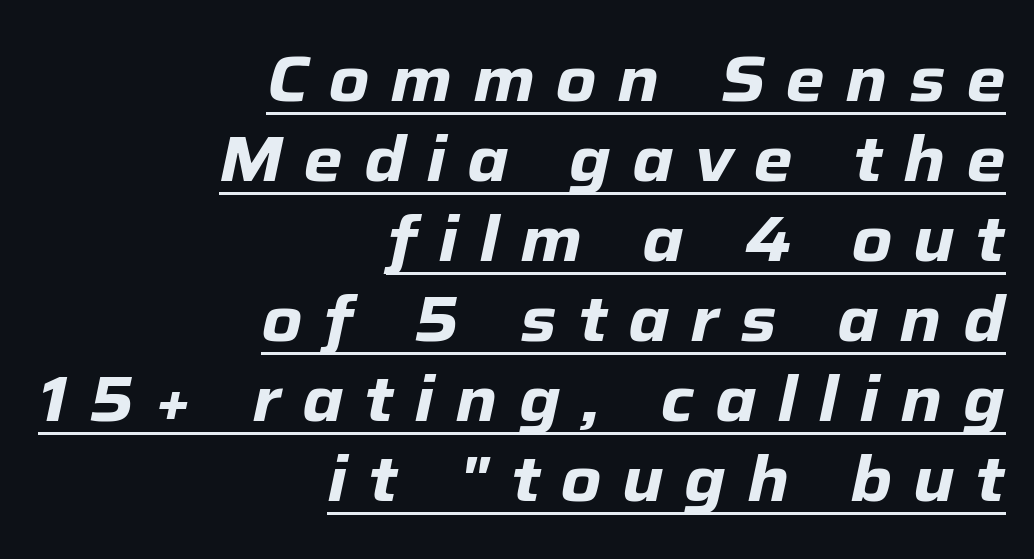
Q: Is the text bold? A: Yes.
Q: Is the text italic (slanted)? A: Yes, it leans right by about 12 degrees.
Q: Is the text underlined? A: Yes.
Q: How is the paragraph aligned? A: Right-aligned.
Q: Is the spacing between letters normal or unusually wide? A: Unusually wide.
Q: Is the spacing between lines tight, normal or loose? A: Normal.
Q: Width (condensed, normal, or wide)? A: Normal.
Q: Stroke contrast? A: Low.
Q: x-height? A: Medium.
Q: Monospaced? A: No.
